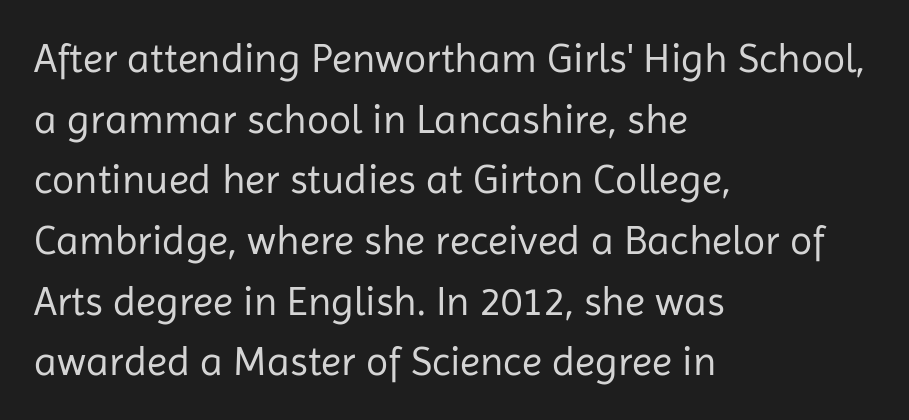
The image shows 41 px regular-weight sans-serif type, upright; set left-aligned, normal line spacing (1.48x), normal letter spacing, not underlined; low stroke contrast and a medium x-height.
